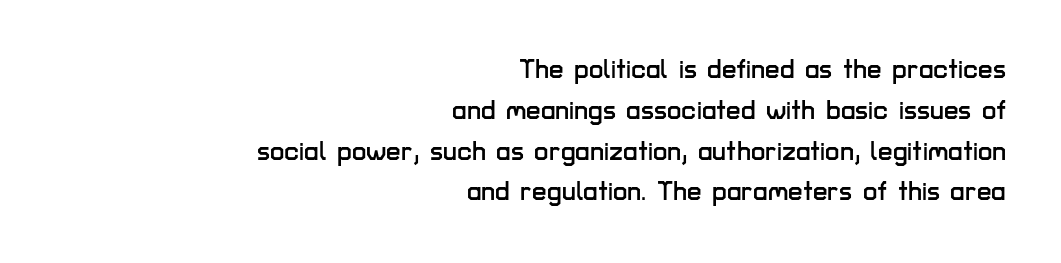
Q: Is the text italic (slanted)? A: No, it is upright.
Q: Is the text underlined? A: No.
Q: How is the paragraph aligned? A: Right-aligned.
Q: Is the spacing between letters normal or unusually wide? A: Normal.
Q: Is the spacing between lines tight, normal or loose? A: Normal.
